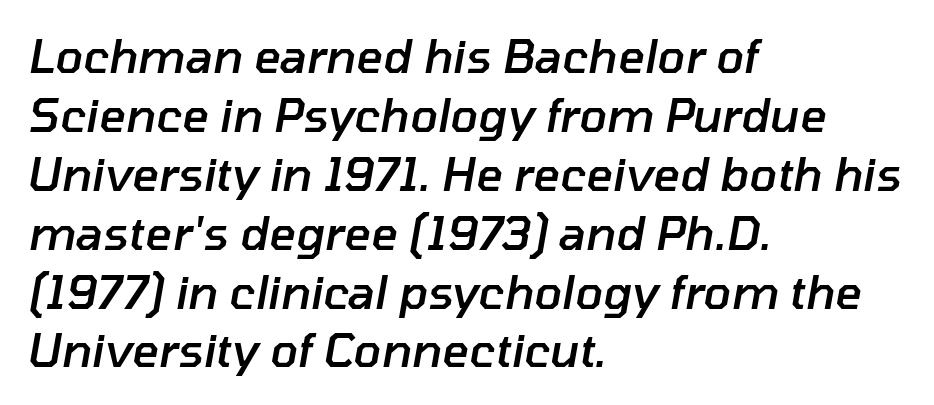
The image shows 46 px semibold type, italic (leaning right); set left-aligned, normal line spacing (1.28x), normal letter spacing, not underlined; low stroke contrast and a medium x-height.
